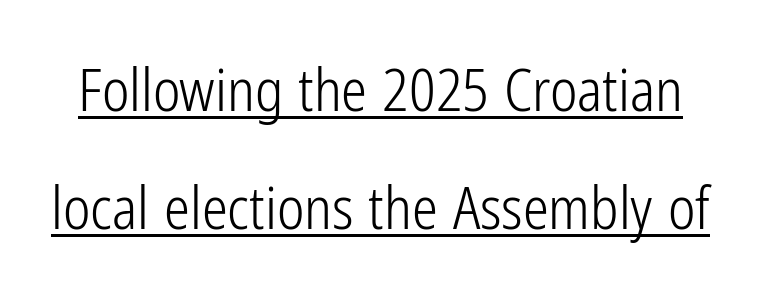
Q: Is the text bold? A: No.
Q: Is the text italic (slanted)? A: No, it is upright.
Q: Is the typeface a serif or a sans-serif typeface? A: Sans-serif.
Q: Is the text underlined? A: Yes.
Q: Is the spacing between letters normal or unusually wide? A: Normal.
Q: Is the spacing between lines tight, normal or loose? A: Loose.
Q: Width (condensed, normal, or wide)? A: Condensed.
Q: Stroke contrast? A: Low.
Q: x-height? A: Medium.
Q: Monospaced? A: No.
